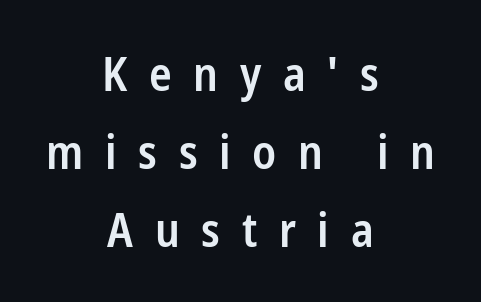
Decoration check: the copy has no underline. The glyphs in this specimen are sans serif. The text block is weighted toward neither margin, spreading evenly from the middle. Inter-character spacing is expanded well beyond the font's built-in metrics. Do the letters lean? They stand straight. How heavy is the stroke? Medium-heavy — a semibold, shy of bold.
